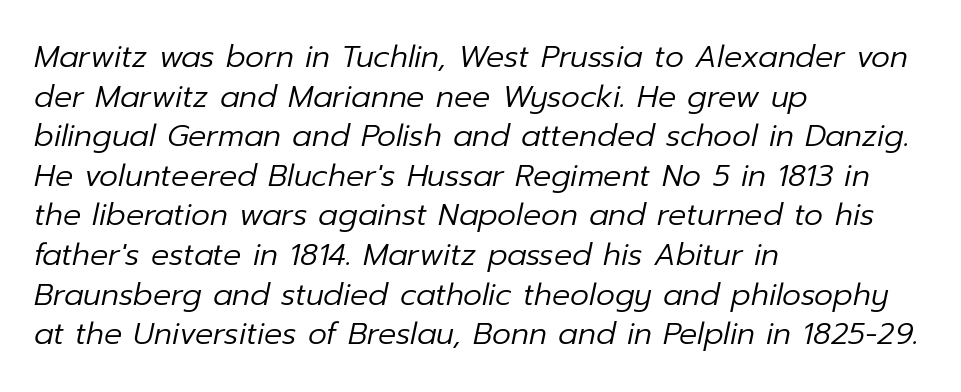
Do the characters align in a grid? No, the font is proportional. The letters sit at their default tracking, neither squeezed nor spread. The words here are not underlined. Evenly set lines give the paragraph a standard silhouette. A typesetter would mark this as italic.
